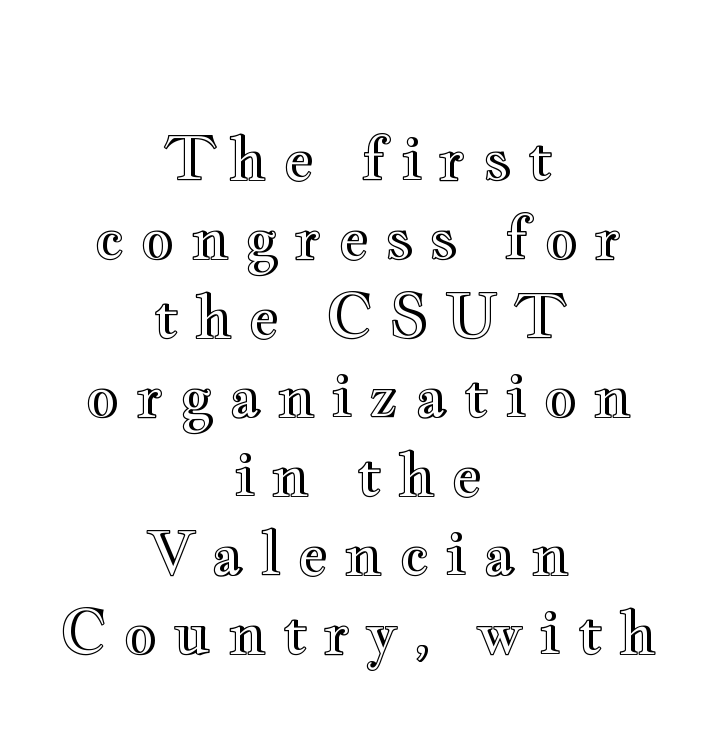
The image shows 59 px wide type, upright; set centered, normal line spacing (1.34x), unusually wide letter spacing (+0.26 em), not underlined; a small x-height.
